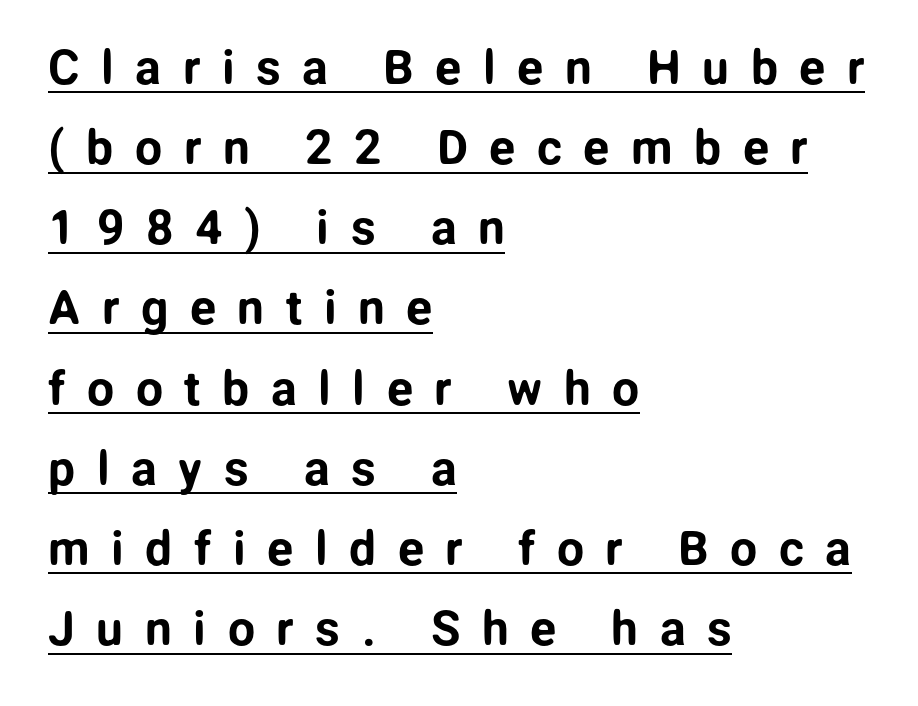
The image shows 48 px sans-serif type, upright; set left-aligned, normal line spacing (1.67x), unusually wide letter spacing (+0.45 em), underlined; low stroke contrast and a medium x-height.
